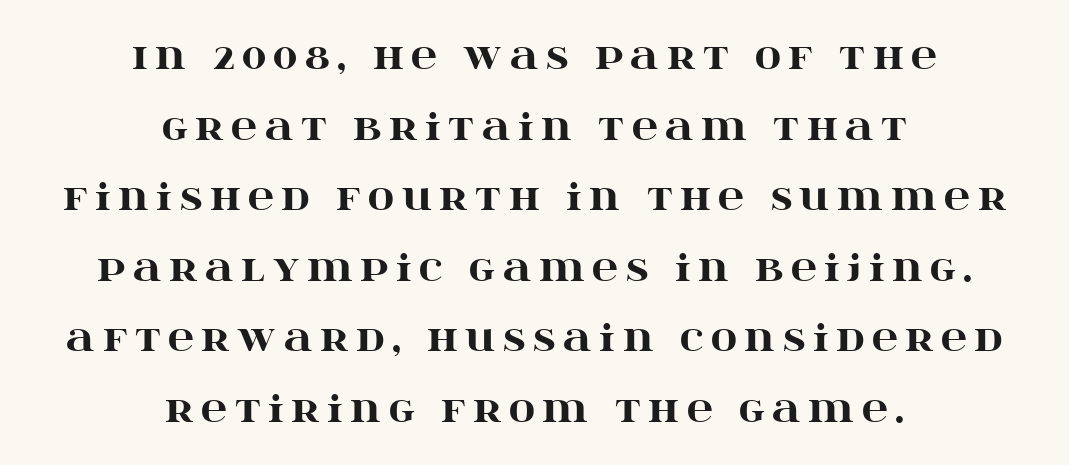
Where is the straight margin? There isn't one; the lines are centered. Honestly, the letter spacing is so wide it's the main thing you notice. The rendering uses a large line-height, opening up the rows. Designer's note — italics off, roman on. Does the weight exceed regular? Yes, all the way to bold. Character widths vary here, with narrow letters taking less room than wide ones.
